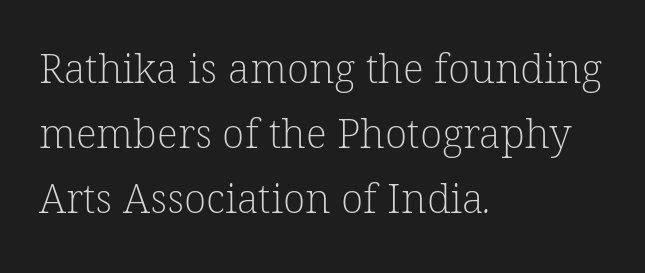
Regarding leading, the lines here are spaced in the standard way. Little horizontal feet cap the strokes, marking this as serif type. Typeset ragged right — the left edge is the straight one. Tracking value appears to be zero — textbook default spacing. Check the space under the baseline: it is left empty.
